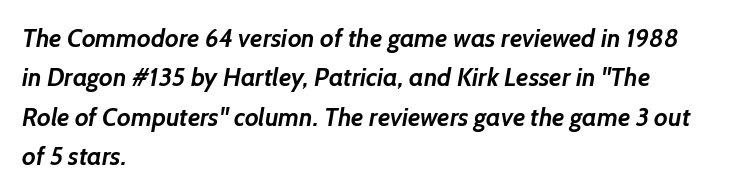
{"bold": "yes", "underline": "no", "align": "left", "line_spacing": "normal", "line_spacing_ratio": 1.58, "letter_spacing": "normal", "letter_spacing_em": 0.0, "glyph_px": 25}
